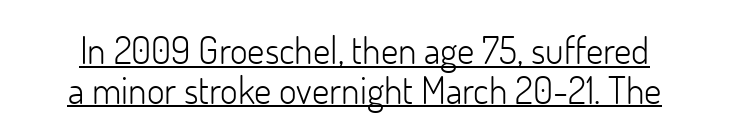
{"serif": "no", "italic": "no", "bold": "no", "weight": "light", "width": "normal", "stroke_contrast": "low", "x_height": "small", "monospaced": "no", "underline": "yes", "line_spacing": "tight", "line_spacing_ratio": 1.04, "letter_spacing": "normal", "letter_spacing_em": 0.0, "glyph_px": 38}
